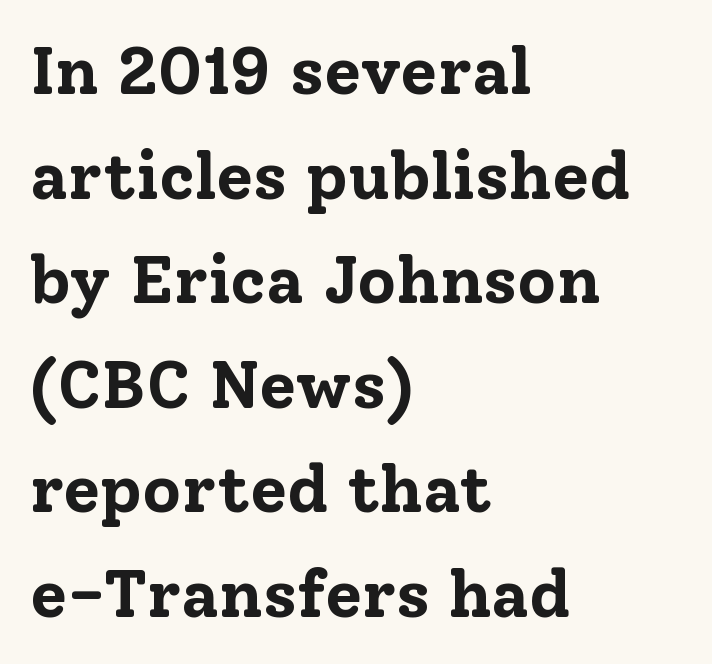
{"serif": "yes", "italic": "no", "bold": "yes", "weight": "bold", "width": "normal", "stroke_contrast": "low", "x_height": "medium", "monospaced": "no", "underline": "no", "align": "left", "line_spacing": "normal", "line_spacing_ratio": 1.56, "letter_spacing": "normal", "letter_spacing_em": 0.0, "glyph_px": 67}
